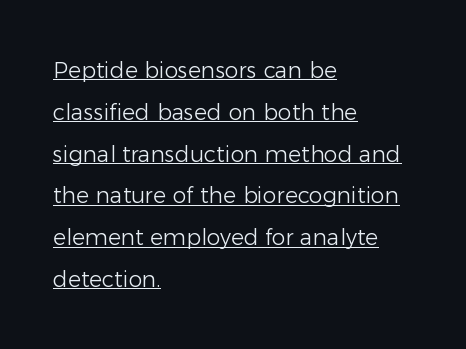
Q: Is the text bold? A: No.
Q: Is the text italic (slanted)? A: No, it is upright.
Q: Is the text underlined? A: Yes.
Q: How is the paragraph aligned? A: Left-aligned.
Q: Is the spacing between letters normal or unusually wide? A: Normal.
Q: Is the spacing between lines tight, normal or loose? A: Loose.
